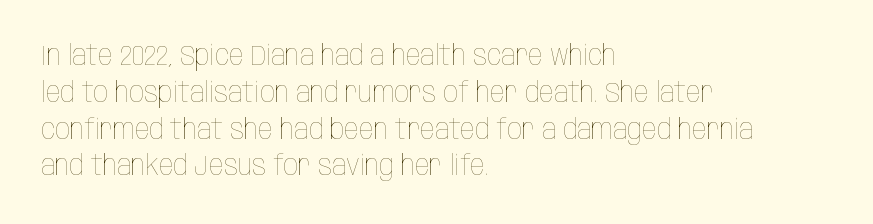
The image shows 29 px thin, condensed type, upright; set left-aligned, normal line spacing (1.27x), normal letter spacing, not underlined; low stroke contrast and a large x-height.
